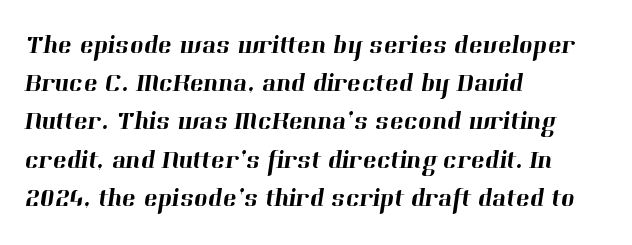
{"underline": "no", "align": "left", "line_spacing": "normal", "line_spacing_ratio": 1.47, "letter_spacing": "normal", "letter_spacing_em": 0.0, "glyph_px": 26}
